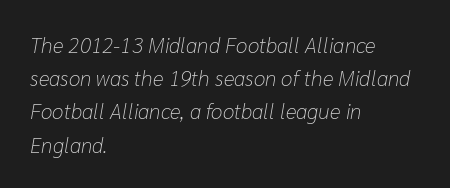
Q: Is the text bold? A: No.
Q: Is the text italic (slanted)? A: Yes, it leans right by about 10 degrees.
Q: Is the text underlined? A: No.
Q: How is the paragraph aligned? A: Left-aligned.
Q: Is the spacing between letters normal or unusually wide? A: Normal.
Q: Is the spacing between lines tight, normal or loose? A: Normal.
